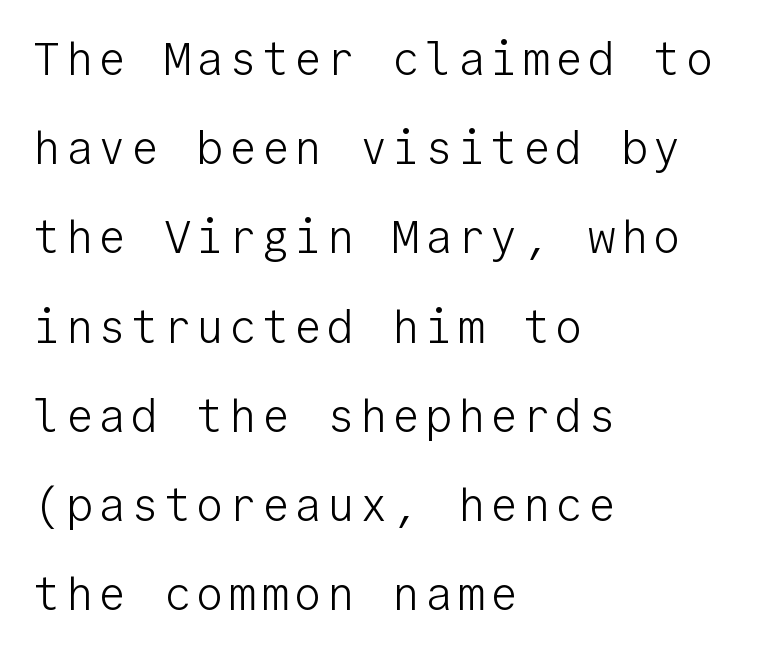
{"serif": "no", "italic": "no", "bold": "no", "weight": "light", "width": "normal", "stroke_contrast": "low", "x_height": "medium", "monospaced": "yes", "underline": "no", "align": "left", "line_spacing": "loose", "line_spacing_ratio": 1.94, "glyph_px": 46}
